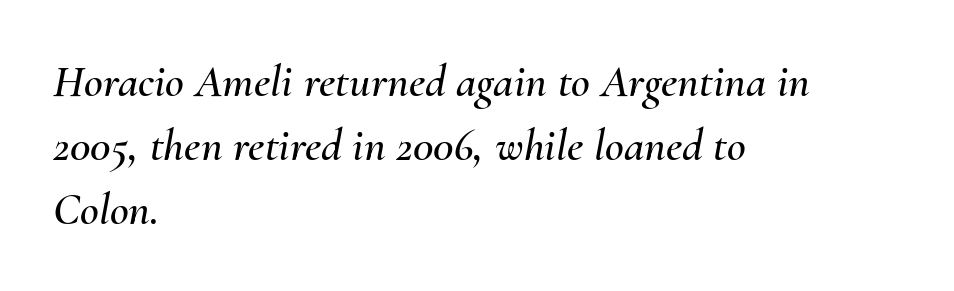
The image shows 46 px text type, italic (leaning right); set left-aligned, normal line spacing (1.39x), normal letter spacing, not underlined; medium stroke contrast and a small x-height.
